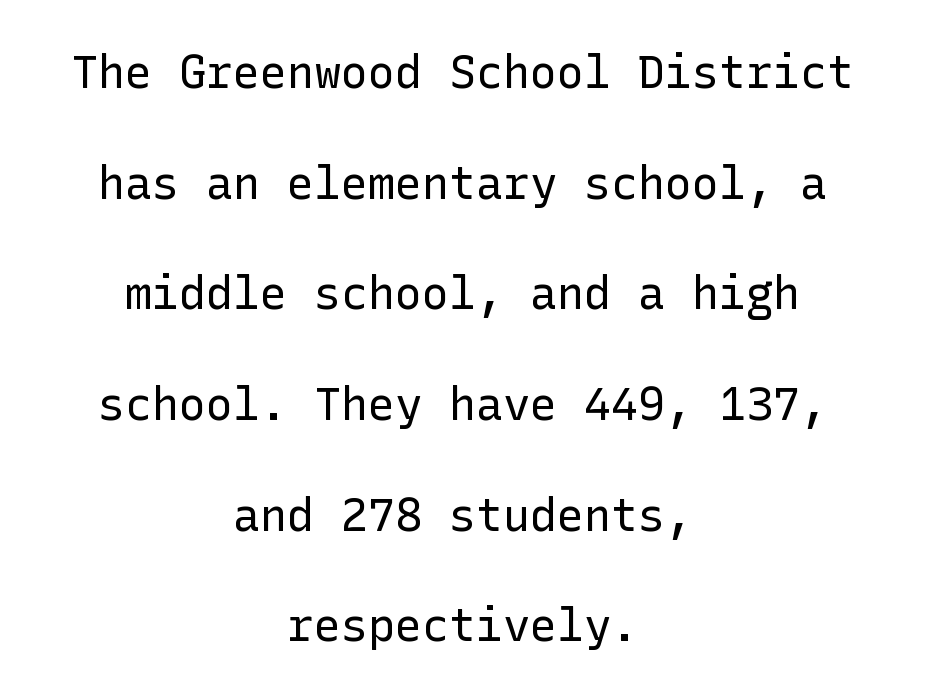
The image shows 45 px regular-weight sans-serif type, upright; set centered, loose line spacing (2.46x), normal letter spacing, not underlined; low stroke contrast and a medium x-height.
